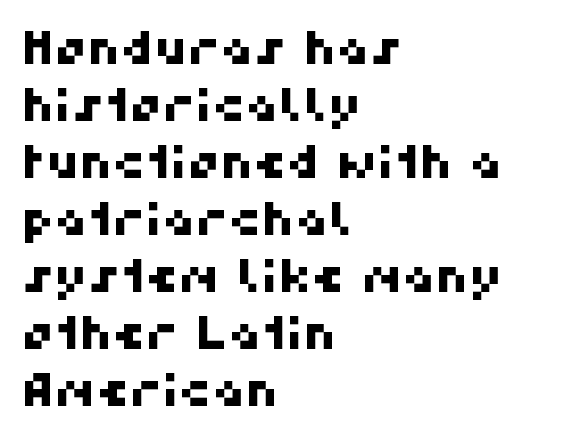
Which margin do the lines hug? The left one — the right edge is uneven. What kind of face is this? One without serifs — a sans. A typesetter would call this proportional, since set widths differ per character. Tracking value appears to be zero — textbook default spacing. Unmarked baselines from the first word to the last.
